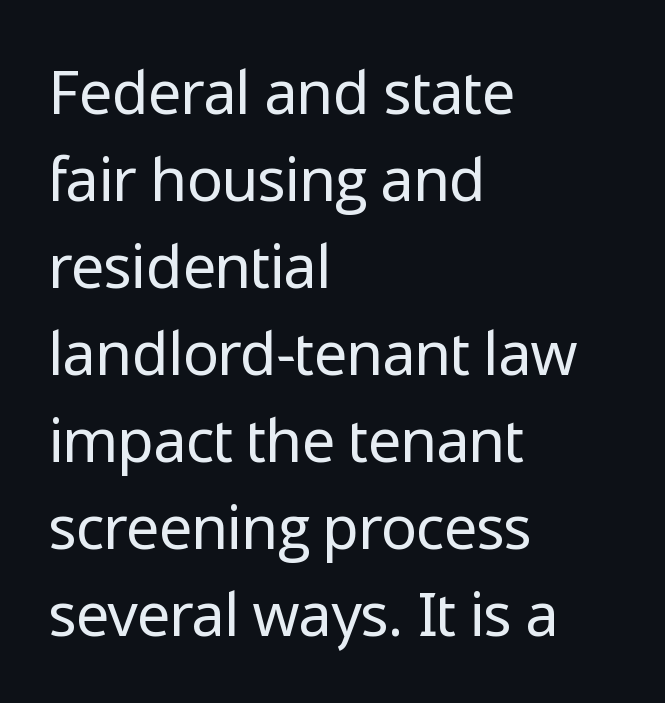
The typeface chosen for these lines omits serifs. This sample uses an upright cut, with every glyph sitting square on the baseline. The letterforms sit shoulder to shoulder at normal distance. Descenders hang freely into open space. A typesetter would call this proportional, since set widths differ per character. Evenly set lines give the paragraph a standard silhouette.
